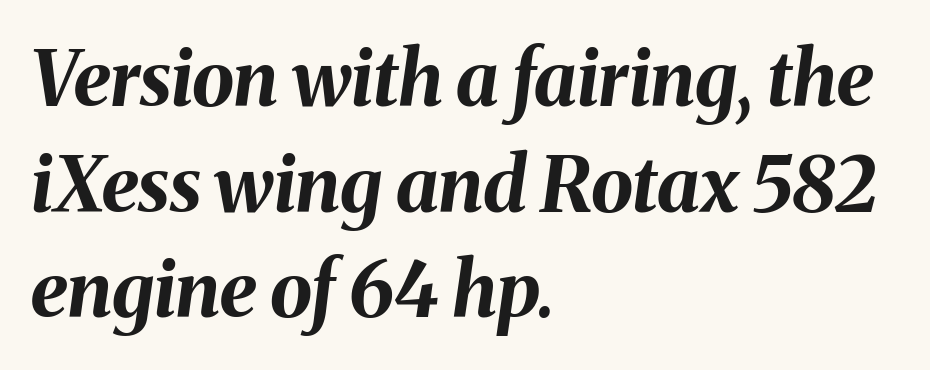
Posture: slanted. Heft: maximum for text — a bold. Vertical spacing — default. The passage shown is typed in a proportional face where columns would drift.
